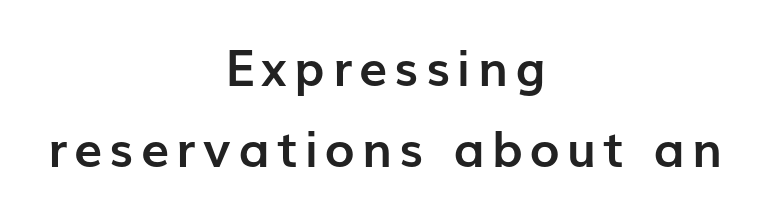
{"serif": "no", "italic": "no", "bold": "yes", "weight": "semibold", "width": "normal", "stroke_contrast": "low", "x_height": "medium", "monospaced": "no", "underline": "no", "align": "center", "line_spacing": "normal", "line_spacing_ratio": 1.63, "glyph_px": 50}
